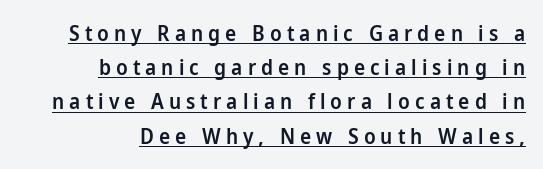
The image shows 21 px text type, upright; set right-aligned, normal line spacing (1.63x), unusually wide letter spacing (+0.24 em), underlined.
